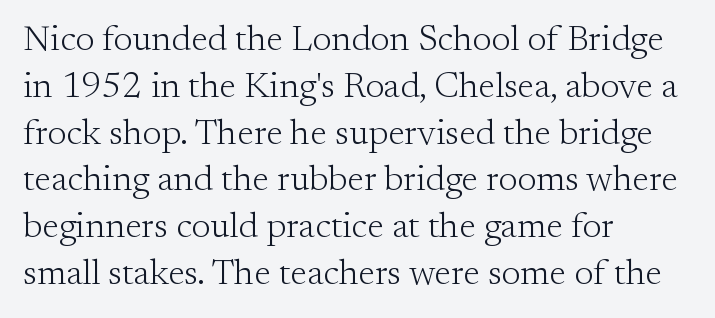
Q: Is the text bold? A: No.
Q: Is the text italic (slanted)? A: No, it is upright.
Q: Is the typeface a serif or a sans-serif typeface? A: Serif.
Q: Is the text underlined? A: No.
Q: How is the paragraph aligned? A: Left-aligned.
Q: Is the spacing between letters normal or unusually wide? A: Normal.
Q: Is the spacing between lines tight, normal or loose? A: Normal.
Q: Width (condensed, normal, or wide)? A: Normal.
Q: Stroke contrast? A: Medium.
Q: x-height? A: Small.
Q: Monospaced? A: No.
